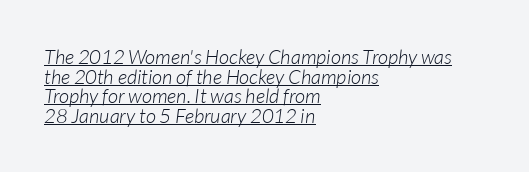
The line-height multiplier appears low, near solid setting. The weight tops out at a normal text grade. Casual observation: everything's shoved over to the left. Tall strokes in this sample are angled rather than plumb.
